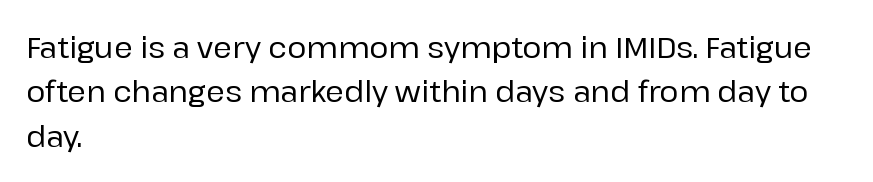
{"serif": "no", "italic": "no", "width": "normal", "stroke_contrast": "low", "x_height": "medium", "monospaced": "no", "underline": "no", "align": "left", "line_spacing": "normal", "line_spacing_ratio": 1.53, "letter_spacing": "normal", "letter_spacing_em": 0.0, "glyph_px": 29}
